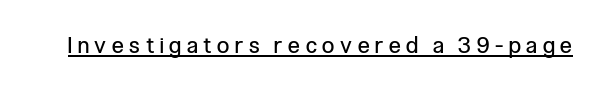
The image shows 22 px text type, upright; set unusually wide letter spacing (+0.26 em), underlined.
